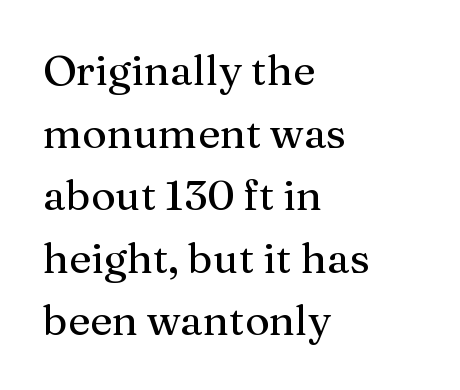
The lettering stays uniformly vertical, giving the passage a roman look. Are there feet on the stems? There are — it's a serif. Glance below the letters and you will spot only blank space. Characters follow at the spacing the type designer built in. The space between consecutive lines is moderate.
